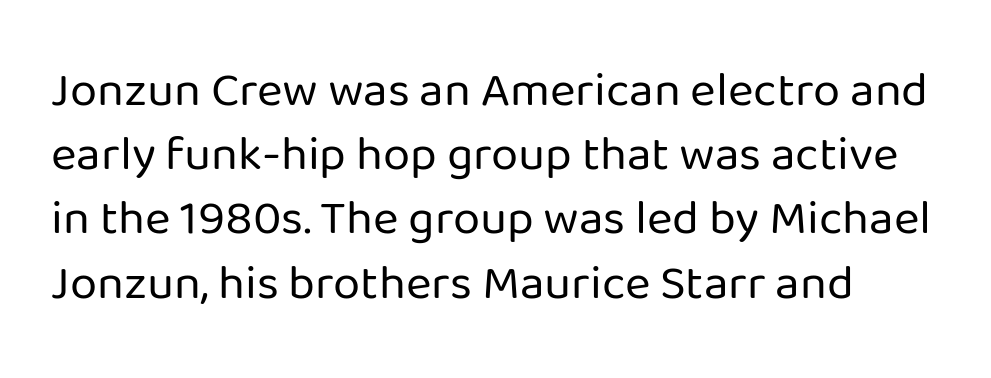
{"serif": "no", "italic": "no", "bold": "no", "weight": "regular", "width": "normal", "stroke_contrast": "low", "x_height": "medium", "monospaced": "no", "underline": "no", "line_spacing": "normal", "line_spacing_ratio": 1.31, "letter_spacing": "normal", "letter_spacing_em": 0.0, "glyph_px": 49}
